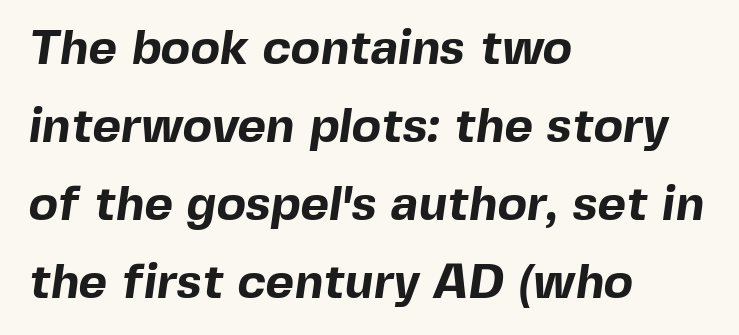
Q: Is the text bold? A: Yes.
Q: Is the typeface a serif or a sans-serif typeface? A: Sans-serif.
Q: Is the text underlined? A: No.
Q: How is the paragraph aligned? A: Left-aligned.
Q: Is the spacing between letters normal or unusually wide? A: Normal.
Q: Is the spacing between lines tight, normal or loose? A: Normal.
Q: Width (condensed, normal, or wide)? A: Normal.
Q: x-height? A: Medium.
Q: Monospaced? A: No.
